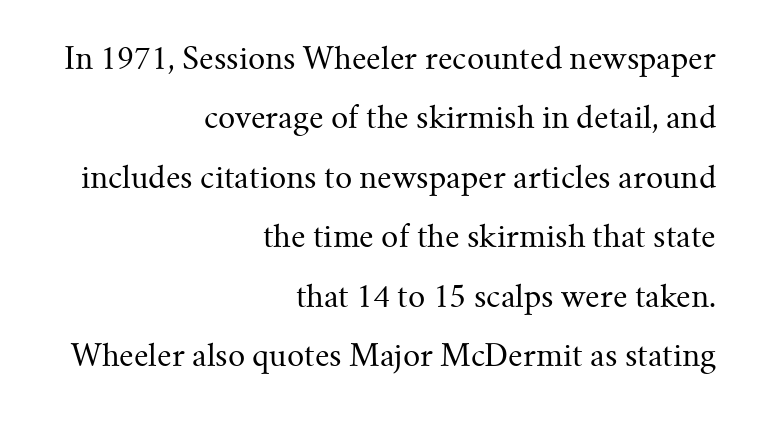
Q: Is the text bold? A: No.
Q: Is the text italic (slanted)? A: No, it is upright.
Q: Is the typeface a serif or a sans-serif typeface? A: Serif.
Q: Is the text underlined? A: No.
Q: How is the paragraph aligned? A: Right-aligned.
Q: Is the spacing between letters normal or unusually wide? A: Normal.
Q: Is the spacing between lines tight, normal or loose? A: Loose.
Q: Width (condensed, normal, or wide)? A: Normal.
Q: Stroke contrast? A: Medium.
Q: x-height? A: Small.
Q: Monospaced? A: No.
